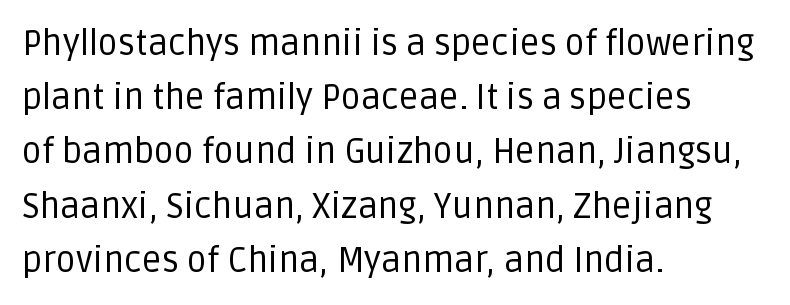
{"serif": "no", "italic": "no", "bold": "no", "weight": "regular", "width": "normal", "stroke_contrast": "low", "x_height": "large", "monospaced": "no", "underline": "no", "align": "left", "line_spacing": "normal", "line_spacing_ratio": 1.55, "letter_spacing": "normal", "letter_spacing_em": 0.0, "glyph_px": 35}
